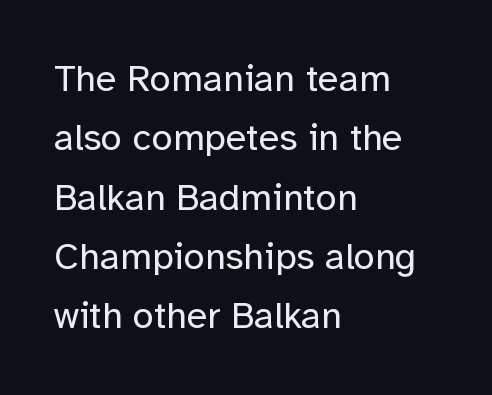
The image shows 38 px regular-weight sans-serif type, upright; set left-aligned, normal line spacing (1.56x), normal letter spacing, not underlined; low stroke contrast and a medium x-height.
